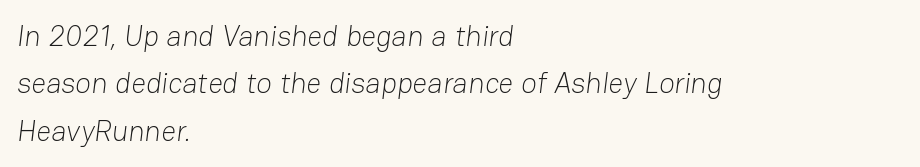
Q: Is the text bold? A: No.
Q: Is the typeface a serif or a sans-serif typeface? A: Sans-serif.
Q: Is the text underlined? A: No.
Q: How is the paragraph aligned? A: Left-aligned.
Q: Is the spacing between letters normal or unusually wide? A: Normal.
Q: Is the spacing between lines tight, normal or loose? A: Normal.
Q: Width (condensed, normal, or wide)? A: Normal.
Q: Stroke contrast? A: Low.
Q: x-height? A: Medium.
Q: Monospaced? A: No.
